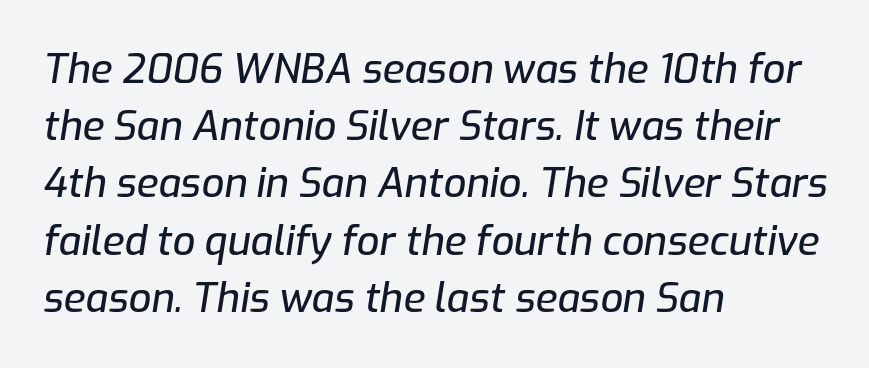
The image shows 40 px text type, italic (leaning right); set left-aligned, normal line spacing (1.43x), normal letter spacing, not underlined; low stroke contrast and a medium x-height.
